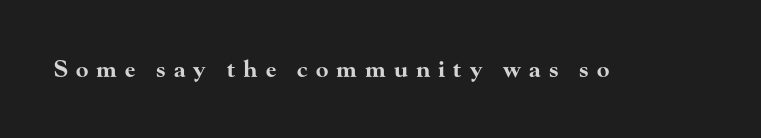
The image shows 23 px bold type, upright; set unusually wide letter spacing (+0.35 em), not underlined.
